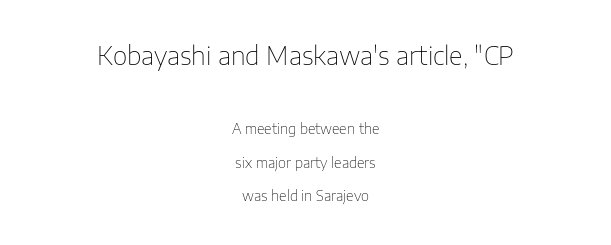
{"italic": "no", "bold": "no", "underline": "no", "align": "center", "line_spacing": "loose", "line_spacing_ratio": 2.4, "letter_spacing": "normal", "letter_spacing_em": 0.0, "larger_block": "first", "size_ratio": 1.79, "glyph_px": 25}
